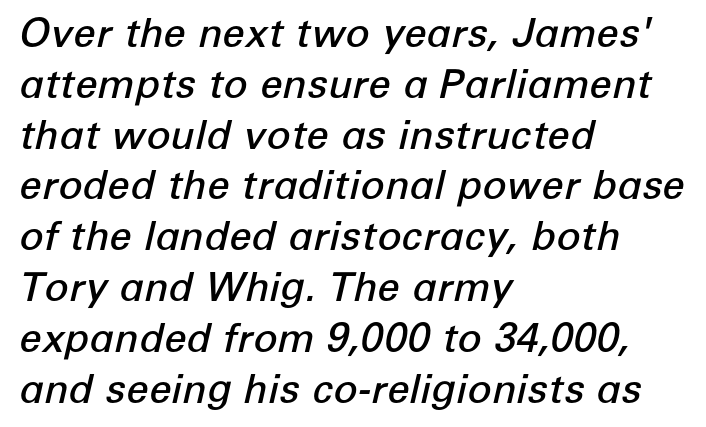
The image shows 40 px semibold type, italic (leaning right); set left-aligned, normal line spacing (1.27x), normal letter spacing, not underlined; low stroke contrast and a medium x-height.
